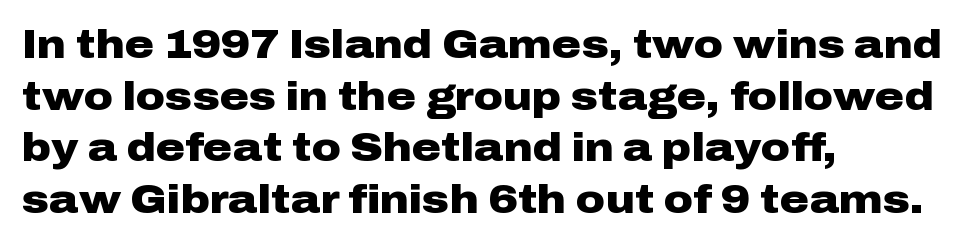
A typesetter would label this face a sans. Bare-footed words on every line. Letter spacing: default. Which margin do the lines hug? The left one — the right edge is uneven. This sample has the flowing, uneven cadence of proportional lettering.
